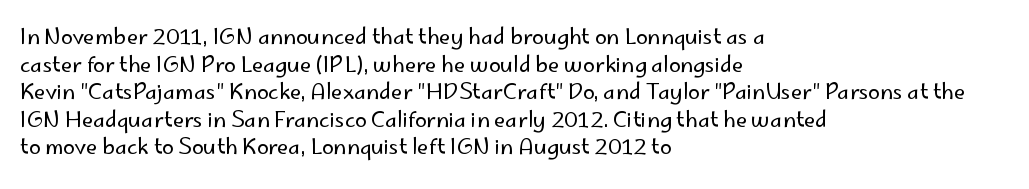
The image shows 21 px text type, upright; set left-aligned, normal line spacing (1.31x), normal letter spacing, not underlined.
